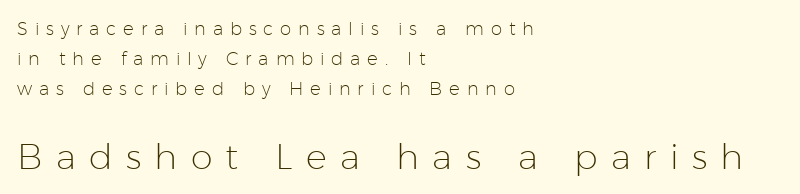
The image shows 35 px light sans-serif type, upright; set left-aligned, normal line spacing (1.66x), unusually wide letter spacing (+0.38 em), not underlined; the second (bottom) block is 1.94x larger; low stroke contrast and a medium x-height.
